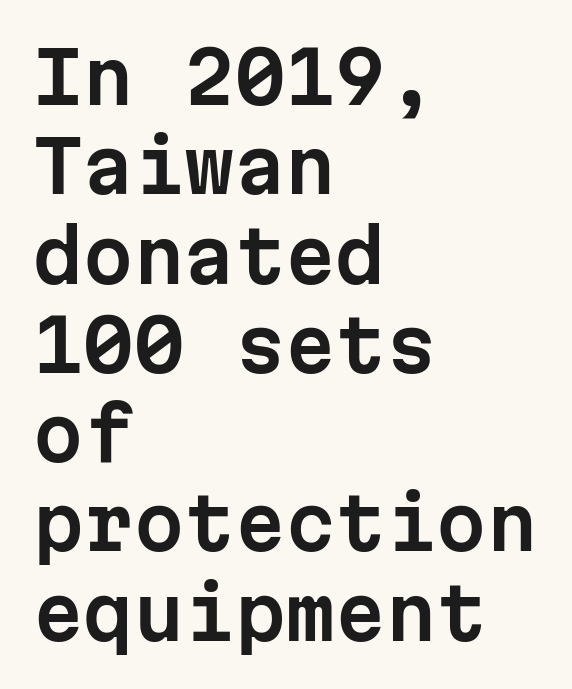
{"serif": "no", "italic": "no", "width": "normal", "stroke_contrast": "low", "x_height": "medium", "monospaced": "yes", "underline": "no", "align": "left", "line_spacing_ratio": 1.24, "letter_spacing": "normal", "letter_spacing_em": 0.0, "glyph_px": 72}
